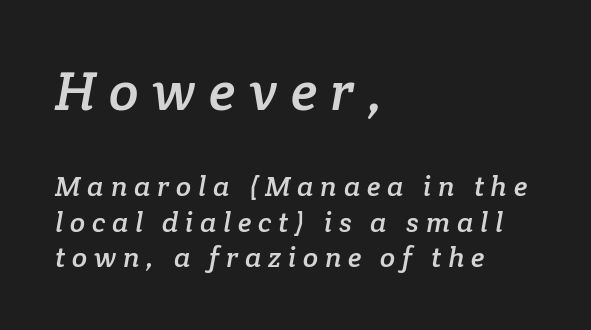
In terms of leading, this rendering sits right in the middle. Is the lower block the larger one? No — the upper block carries the bigger type. The horizontal fit of the characters is loose and conspicuously gappy. Clear beneath every line of the passage.
